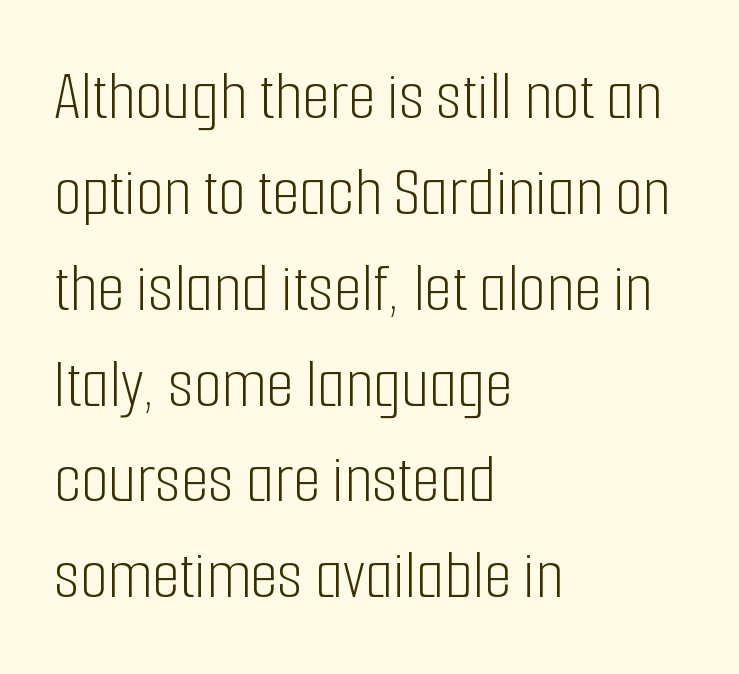
{"serif": "no", "italic": "no", "bold": "no", "weight": "light", "width": "condensed", "stroke_contrast": "low", "x_height": "medium", "monospaced": "no", "underline": "no", "align": "left", "line_spacing": "normal", "line_spacing_ratio": 1.35, "letter_spacing": "normal", "letter_spacing_em": 0.0, "glyph_px": 71}
